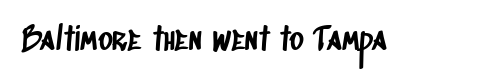
{"serif": "no", "width": "condensed", "stroke_contrast": "low", "x_height": "large", "monospaced": "no", "underline": "no", "letter_spacing": "normal", "letter_spacing_em": 0.0, "glyph_px": 31}
